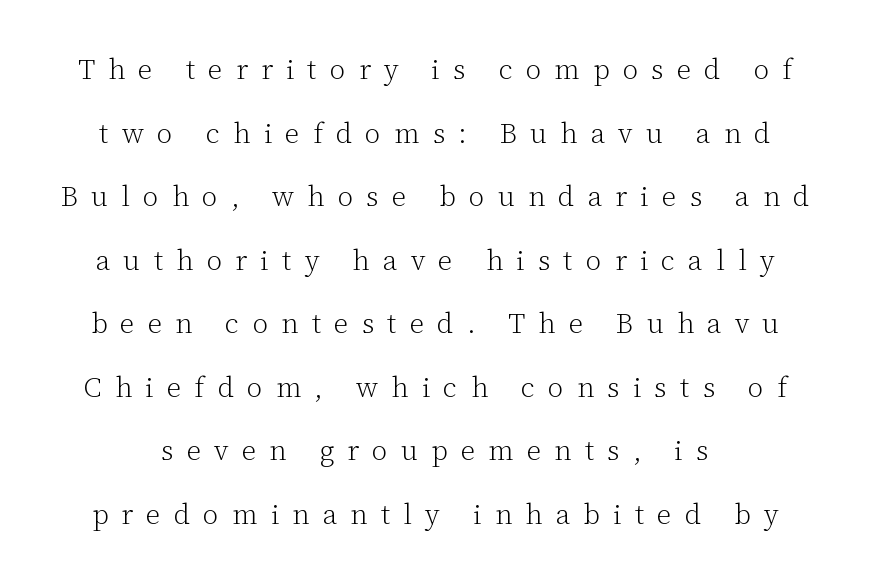
The image shows 28 px light serif type, upright; set loose line spacing (2.27x), unusually wide letter spacing (+0.47 em), not underlined; low stroke contrast and a medium x-height.
